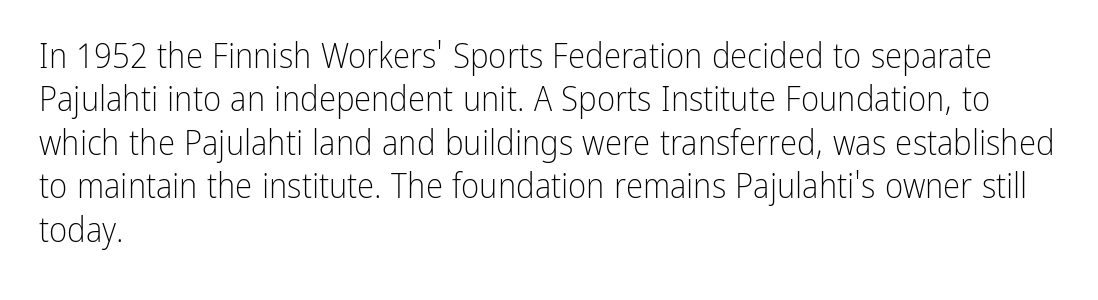
Here the glyphs are tracked normally, forming tight word shapes. The weight tops out at a normal text grade. A typesetter would label this face a sans. If you drew a ruler down the left edge, every line would touch it. Is this a fixed-width face? No — the glyphs have proportional, varying widths. The zone under the glyphs is completely vacant.
